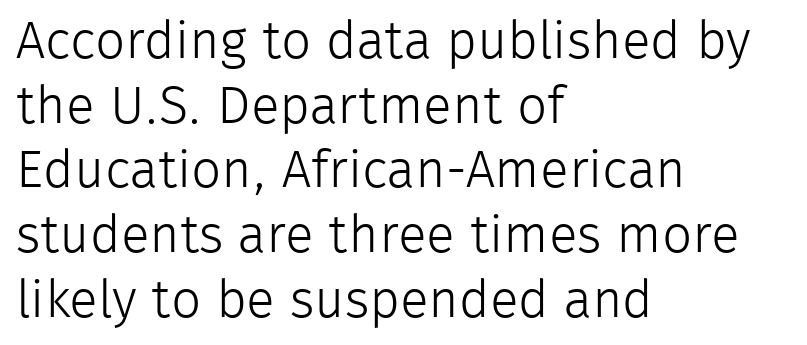
You could call the tracking neutral — neither tight nor loose. Type without underlining. Is the type heavy? It reads as light-to-regular instead. Visually the block forms a straight wall on the left and a jagged coastline on the right. Grotesque or geometric, the face here clearly has no serifs.
